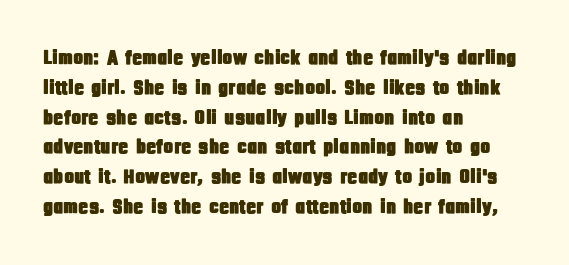
Which margin do the lines hug? The left one — the right edge is uneven. The letters stand upright; this is a roman face. Any mark beneath the type? The region is blank. The space between consecutive lines is moderate. No extra tracking has been applied to these lines.
